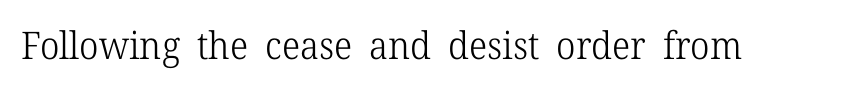
This sample uses an upright cut, with every glyph sitting square on the baseline. Nobody drew a line under any word here. Glyph-to-glyph distance matches everyday printed text. Yep, those are serifs on the letters. Bold? No — there's no thickening of the strokes. Is this a fixed-width face? No — the glyphs have proportional, varying widths.
